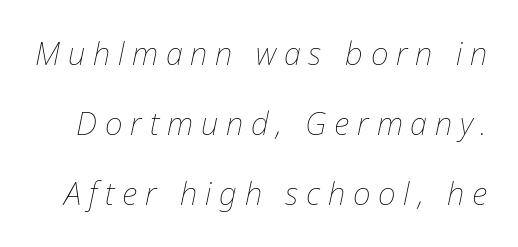
Q: Is the text bold? A: No.
Q: Is the text italic (slanted)? A: Yes, it leans right by about 12 degrees.
Q: Is the text underlined? A: No.
Q: Is the spacing between letters normal or unusually wide? A: Unusually wide.
Q: Is the spacing between lines tight, normal or loose? A: Loose.
Q: Width (condensed, normal, or wide)? A: Normal.
Q: Stroke contrast? A: Low.
Q: x-height? A: Medium.
Q: Monospaced? A: No.
